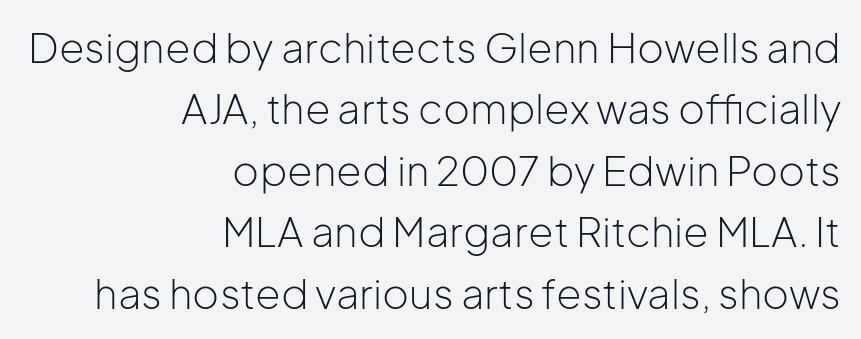
A student would call this right alignment; a typographer would say flush right, rag left. These glyphs show unthickened strokes, regular width or finer. Plain, unruled lines of type. The designer went with a sans here, leaving each stem footless. Here the glyphs are tracked normally, forming tight word shapes. The lettering holds an erect, upright posture throughout.
